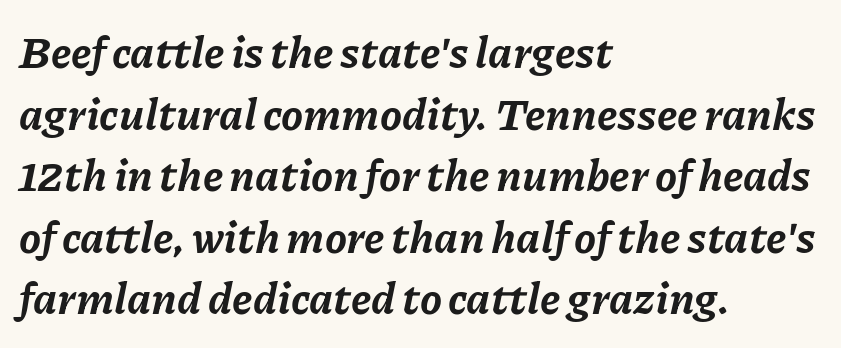
The image shows 44 px bold type, italic (leaning right); set left-aligned, normal line spacing (1.4x), normal letter spacing, not underlined; low stroke contrast and a medium x-height.
